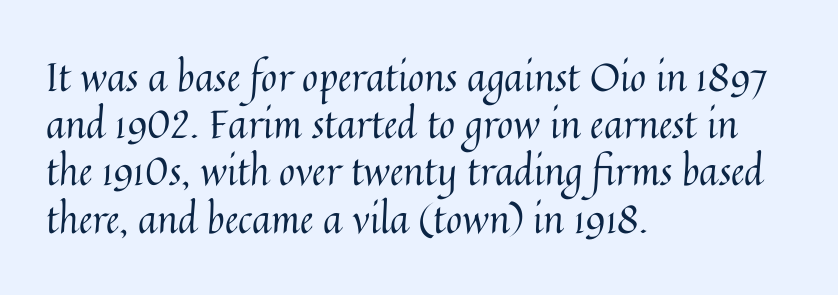
Each line starts at the same left margin while the right side varies. No extra tracking has been applied to these lines. The face looks like a standard text weight, possibly lighter. Proportional: the letters do not fall into vertical columns.
